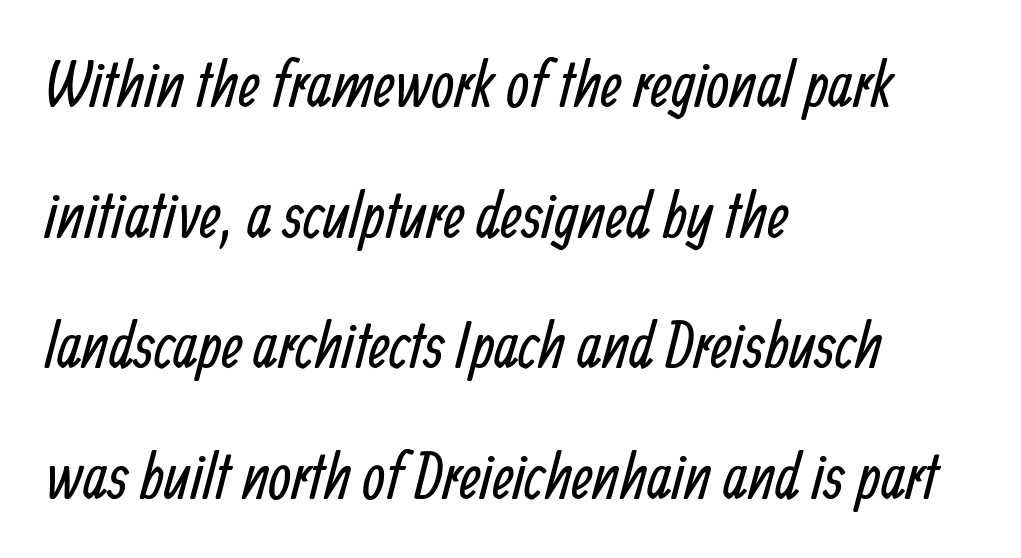
The image shows 65 px regular-weight, condensed sans-serif type; set left-aligned, loose line spacing (2.01x), normal letter spacing, not underlined; low stroke contrast and a medium x-height.
